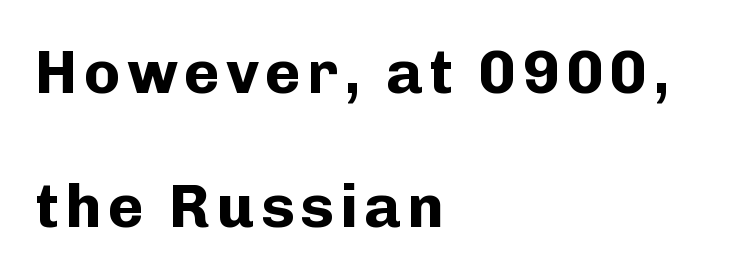
Q: Is the text bold? A: Yes.
Q: Is the text italic (slanted)? A: No, it is upright.
Q: Is the typeface a serif or a sans-serif typeface? A: Sans-serif.
Q: Is the text underlined? A: No.
Q: How is the paragraph aligned? A: Left-aligned.
Q: Is the spacing between lines tight, normal or loose? A: Loose.
Q: Width (condensed, normal, or wide)? A: Normal.
Q: Stroke contrast? A: Low.
Q: x-height? A: Medium.
Q: Monospaced? A: No.
